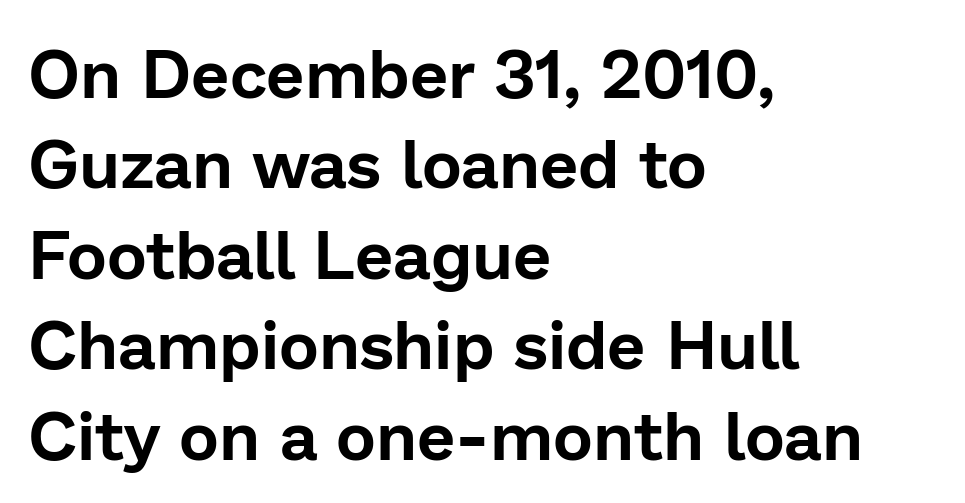
If you drew a ruler down the left edge, every line would touch it. Does the leading feel generous? No, just average. Is this a fixed-width face? No — the glyphs have proportional, varying widths. Only glyphs here, with clear space below each row.
